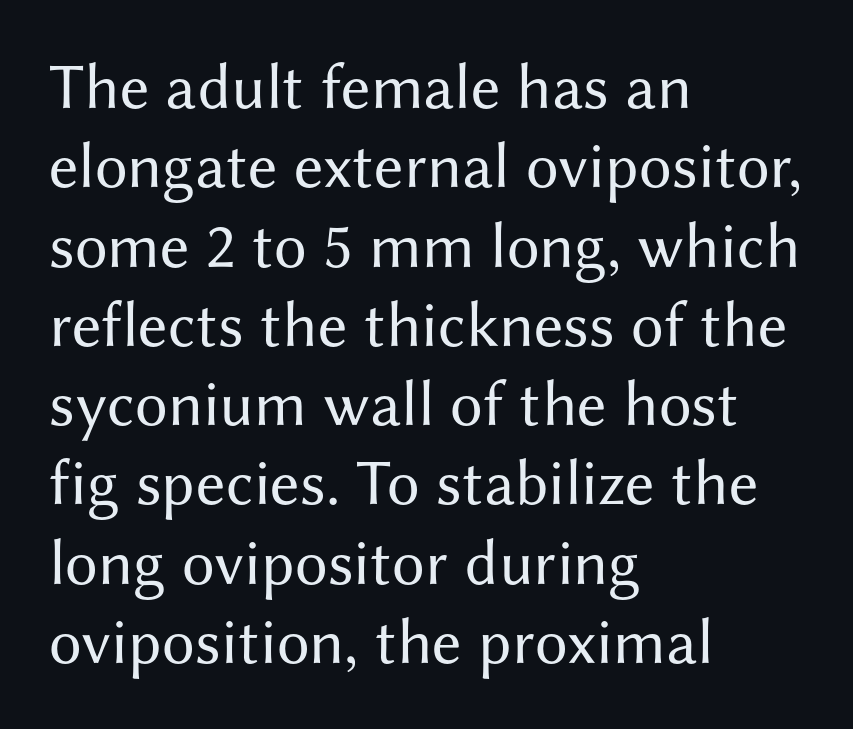
Q: Is the text bold? A: No.
Q: Is the text italic (slanted)? A: No, it is upright.
Q: Is the typeface a serif or a sans-serif typeface? A: Sans-serif.
Q: Is the text underlined? A: No.
Q: How is the paragraph aligned? A: Left-aligned.
Q: Is the spacing between letters normal or unusually wide? A: Normal.
Q: Width (condensed, normal, or wide)? A: Normal.
Q: Stroke contrast? A: Medium.
Q: x-height? A: Medium.
Q: Monospaced? A: No.
